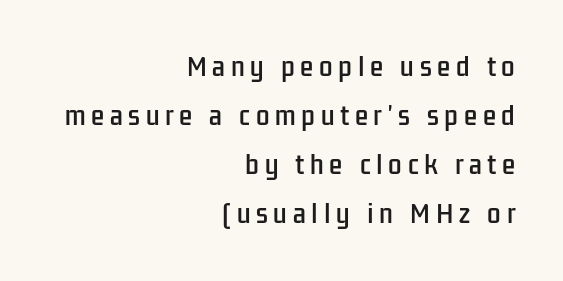
Letter spacing: wide. Horizontally, the lines are justified to the trailing edge only. Nope, not italic — everything's standing straight. Descender tails drop into unmarked territory. Horizontal bands of white between lines are thick stripes.
